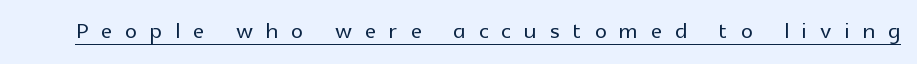
Q: Is the text italic (slanted)? A: No, it is upright.
Q: Is the typeface a serif or a sans-serif typeface? A: Sans-serif.
Q: Is the text underlined? A: Yes.
Q: Is the spacing between letters normal or unusually wide? A: Unusually wide.
Q: Width (condensed, normal, or wide)? A: Normal.
Q: x-height? A: Medium.
Q: Monospaced? A: No.
